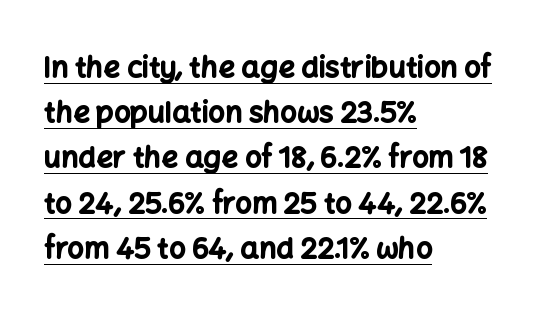
The image shows 29 px bold sans-serif type, upright; set left-aligned, normal line spacing (1.56x), normal letter spacing, underlined; low stroke contrast and a medium x-height.
